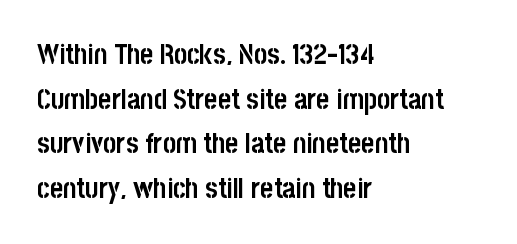
Q: Is the text bold? A: Yes.
Q: Is the text italic (slanted)? A: No, it is upright.
Q: Is the typeface a serif or a sans-serif typeface? A: Sans-serif.
Q: Is the text underlined? A: No.
Q: How is the paragraph aligned? A: Left-aligned.
Q: Is the spacing between letters normal or unusually wide? A: Normal.
Q: Is the spacing between lines tight, normal or loose? A: Normal.
Q: Width (condensed, normal, or wide)? A: Condensed.
Q: Stroke contrast? A: Low.
Q: x-height? A: Large.
Q: Monospaced? A: No.
